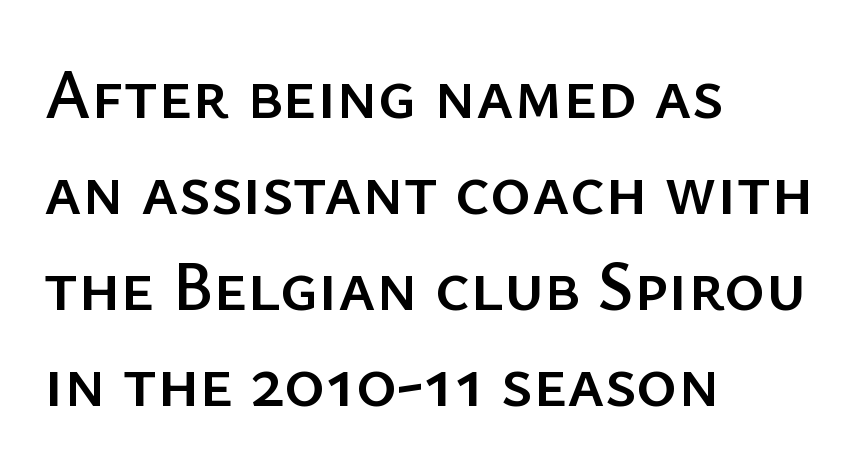
{"serif": "no", "italic": "no", "width": "normal", "stroke_contrast": "low", "x_height": "medium", "monospaced": "no", "underline": "no", "align": "left", "line_spacing": "normal", "line_spacing_ratio": 1.37, "letter_spacing": "normal", "letter_spacing_em": 0.0, "glyph_px": 70}
